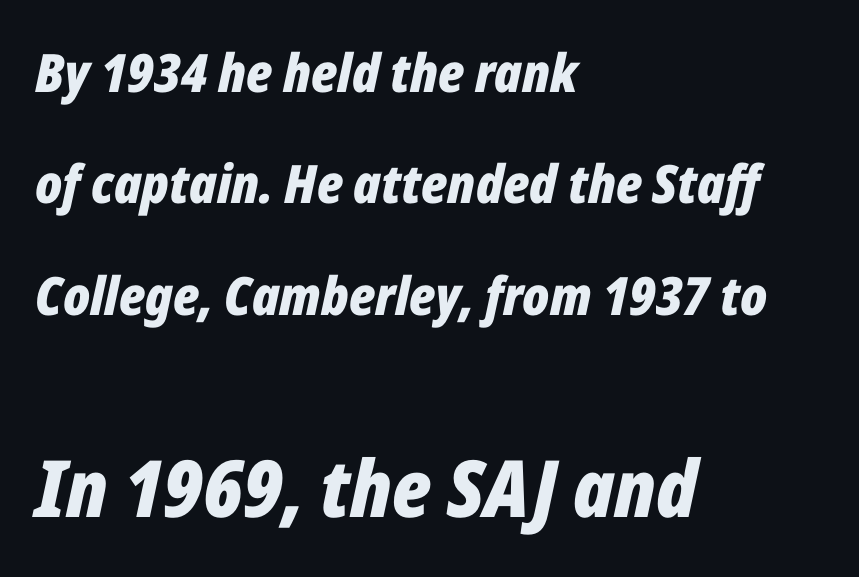
{"italic": "yes", "lean": "right", "slant_degrees": 12, "bold": "yes", "weight": "bold", "width": "condensed", "stroke_contrast": "low", "x_height": "medium", "monospaced": "no", "underline": "no", "align": "left", "line_spacing": "loose", "line_spacing_ratio": 2.1, "letter_spacing": "normal", "letter_spacing_em": 0.0, "larger_block": "second", "size_ratio": 1.49, "glyph_px": 79}
